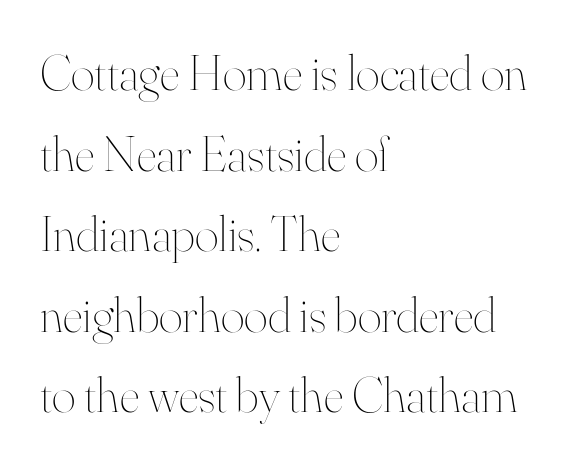
{"italic": "no", "bold": "no", "weight": "thin", "width": "normal", "stroke_contrast": "high", "x_height": "small", "monospaced": "no", "underline": "no", "align": "left", "line_spacing": "normal", "line_spacing_ratio": 1.58, "letter_spacing": "normal", "letter_spacing_em": 0.0, "glyph_px": 51}
